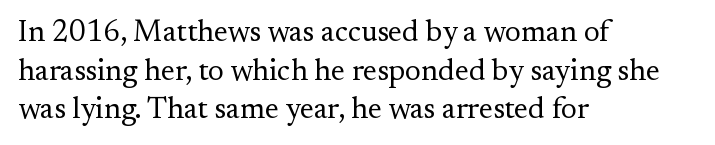
The glyphs in this specimen are seriffed. The typeface has the unassuming heft of standard copy or less. The gap between lines stays unmarked. The specimen reads as upright at a glance. Evenly set lines give the paragraph a standard silhouette. Looks like regular typesetting: each glyph gets only the width it needs.
